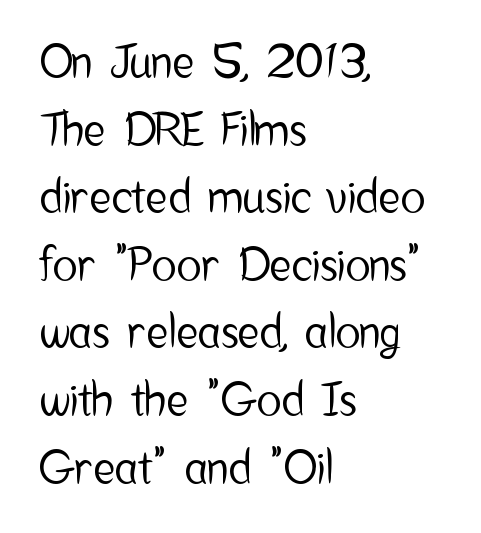
Q: Is the text italic (slanted)? A: No, it is upright.
Q: Is the typeface a serif or a sans-serif typeface? A: Sans-serif.
Q: Is the text underlined? A: No.
Q: How is the paragraph aligned? A: Left-aligned.
Q: Is the spacing between letters normal or unusually wide? A: Normal.
Q: Is the spacing between lines tight, normal or loose? A: Normal.
Q: Width (condensed, normal, or wide)? A: Condensed.
Q: Stroke contrast? A: Low.
Q: x-height? A: Medium.
Q: Monospaced? A: No.
